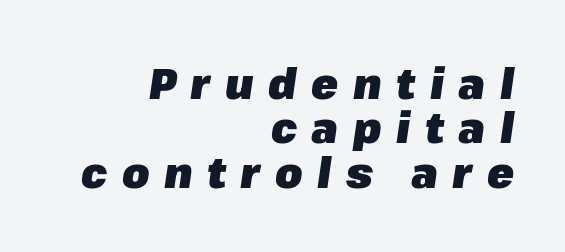
Q: Is the text bold? A: Yes.
Q: Is the text italic (slanted)? A: Yes, it leans right by about 8 degrees.
Q: Is the text underlined? A: No.
Q: How is the paragraph aligned? A: Right-aligned.
Q: Is the spacing between letters normal or unusually wide? A: Unusually wide.
Q: Is the spacing between lines tight, normal or loose? A: Tight.
Q: Width (condensed, normal, or wide)? A: Normal.
Q: Stroke contrast? A: Low.
Q: x-height? A: Medium.
Q: Monospaced? A: No.
